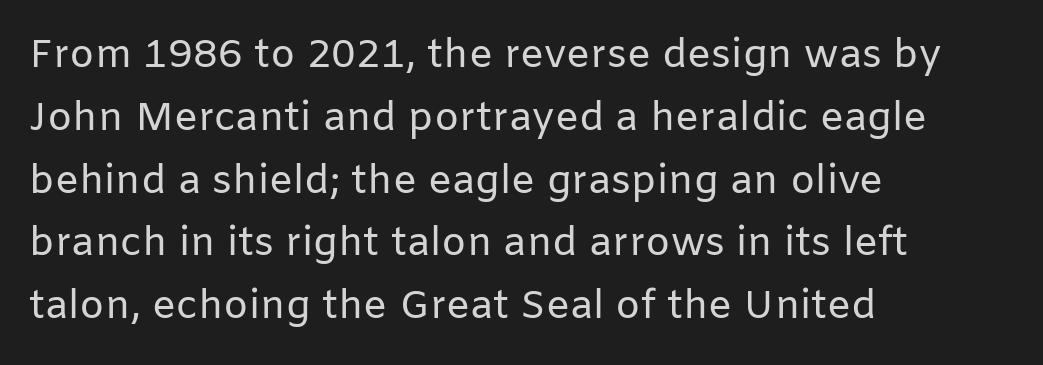
Looks like regular typesetting: each glyph gets only the width it needs. This rendering leaves character spacing at its baseline value. The strokes are not fattened; the text isn't bold. Type style note: lacks serifs. Lines of text with bare space underneath. Each new line begins a customary step beneath the previous one.
